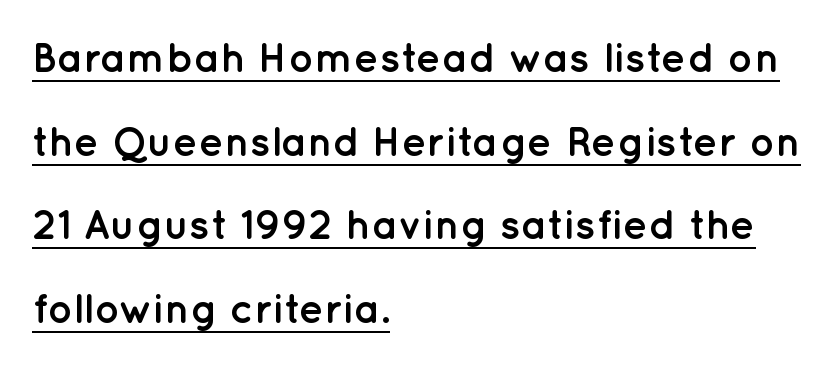
{"serif": "no", "italic": "no", "bold": "yes", "weight": "semibold", "width": "normal", "stroke_contrast": "low", "x_height": "medium", "monospaced": "no", "underline": "yes", "align": "left", "line_spacing": "loose", "line_spacing_ratio": 1.99, "letter_spacing": "normal", "letter_spacing_em": 0.0, "glyph_px": 42}
